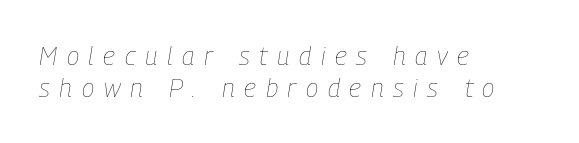
Q: Is the text bold? A: No.
Q: Is the text italic (slanted)? A: Yes, it leans right by about 9 degrees.
Q: Is the text underlined? A: No.
Q: How is the paragraph aligned? A: Left-aligned.
Q: Is the spacing between letters normal or unusually wide? A: Unusually wide.
Q: Is the spacing between lines tight, normal or loose? A: Normal.
